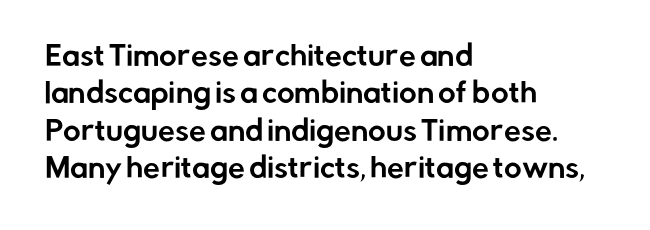
Normally led — the rows are evenly, conventionally spaced. Letter spacing: default. This is the regular roman posture of the typeface. Clear beneath every line of the passage. This rendering uses left alignment, leaving the right contour irregular.
